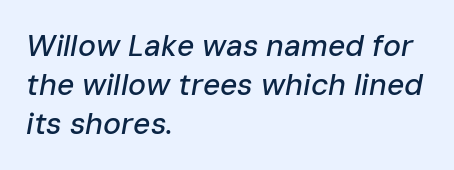
{"italic": "yes", "lean": "right", "slant_degrees": 10, "width": "normal", "stroke_contrast": "low", "x_height": "medium", "monospaced": "no", "underline": "no", "align": "left", "line_spacing": "normal", "line_spacing_ratio": 1.3, "letter_spacing": "normal", "letter_spacing_em": 0.0, "glyph_px": 30}
